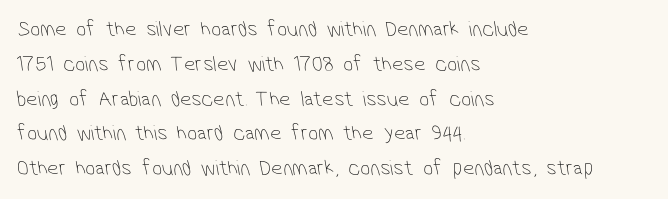
Q: Is the text bold? A: No.
Q: Is the text underlined? A: No.
Q: How is the paragraph aligned? A: Left-aligned.
Q: Is the spacing between letters normal or unusually wide? A: Normal.
Q: Is the spacing between lines tight, normal or loose? A: Normal.
